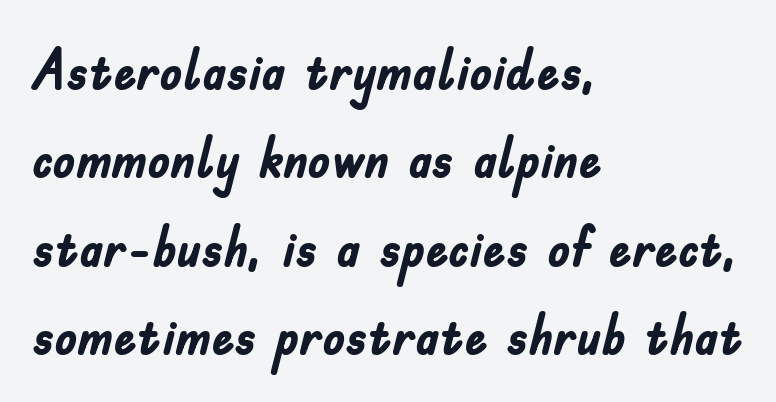
The letters carry no serifs — their stems end cleanly without finishing strokes. Compared with typical paragraphs, the rows here are spaced about the same. How heavy is the stroke? Heavy — this is a bold.
